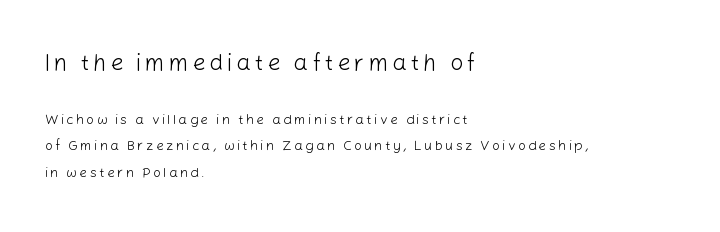
The image shows 23 px text type, upright; set left-aligned, loose line spacing (1.92x), not underlined; the first (top) block is 1.64x larger.
